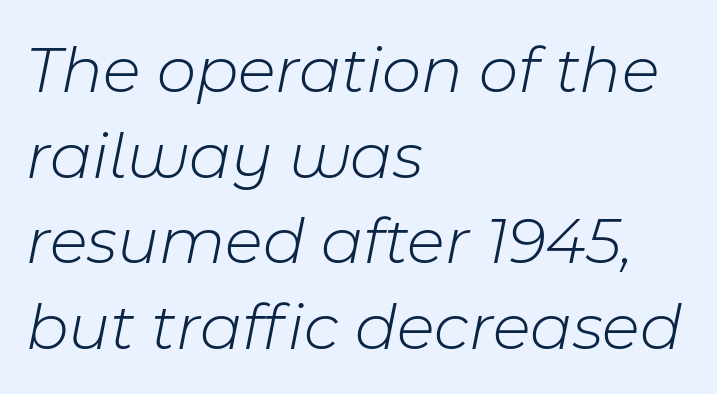
The cut favours lightness, reaching ordinary text weight at its darkest. Here the glyphs are tracked normally, forming tight word shapes. You could not count columns in this text — the font is proportionally spaced. This sample keeps an unexceptional amount of space between lines. Every row of glyphs begins at an identical x-position on the left.
